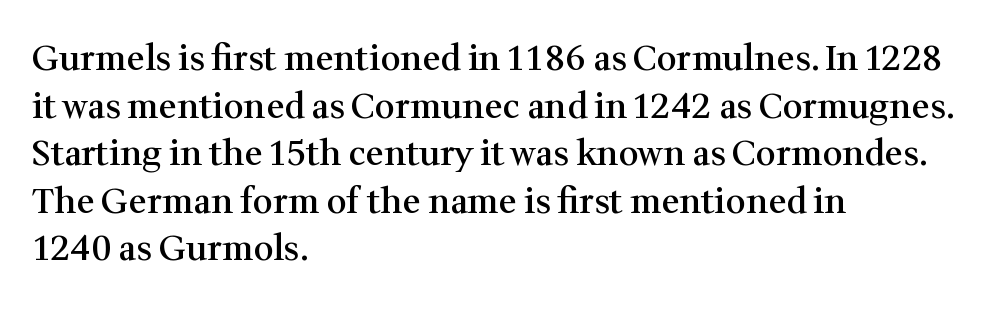
This sample is left-justified, so line endings fall wherever the words run out. The face used here is a semibold: visibly heavier than regular, lighter than bold. Anything drawn beneath the words? Only blank space. Evenly set lines give the paragraph a standard silhouette. Look at the tracking — it's just the regular setting, nothing added. Style check: upright.
